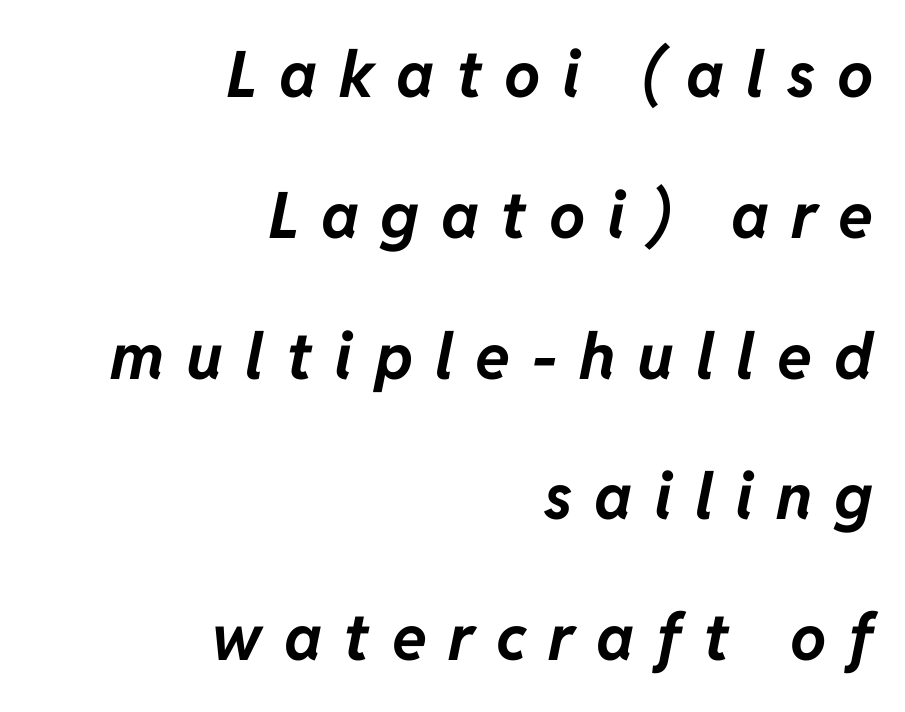
The image shows 64 px bold type, italic (leaning right); set right-aligned, loose line spacing (2.2x), unusually wide letter spacing (+0.34 em), not underlined; low stroke contrast and a medium x-height.
